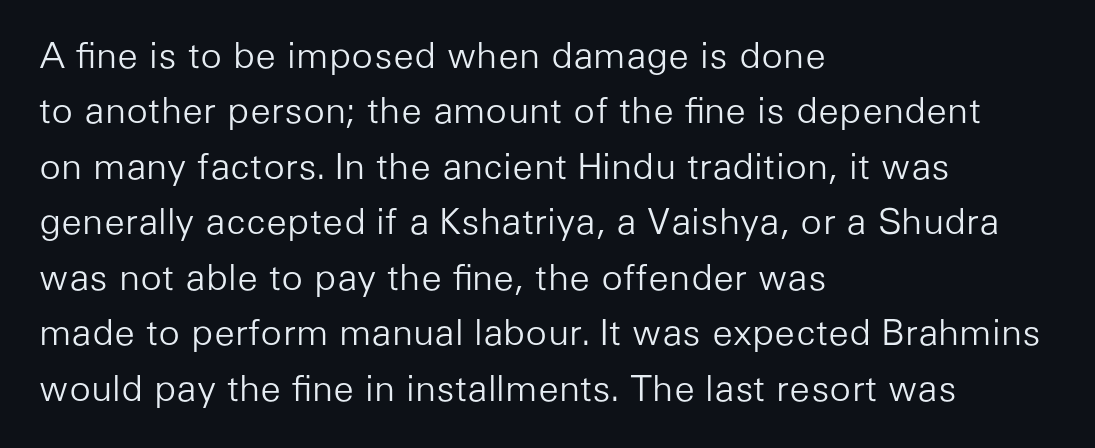
The image shows 36 px light sans-serif type, upright; set left-aligned, normal line spacing (1.54x), normal letter spacing, not underlined; low stroke contrast and a medium x-height.
